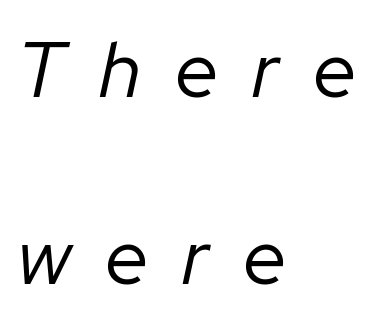
Q: Is the text bold? A: No.
Q: Is the text italic (slanted)? A: Yes, it leans right by about 12 degrees.
Q: Is the text underlined? A: No.
Q: How is the paragraph aligned? A: Left-aligned.
Q: Is the spacing between letters normal or unusually wide? A: Unusually wide.
Q: Is the spacing between lines tight, normal or loose? A: Loose.
Q: Width (condensed, normal, or wide)? A: Normal.
Q: Stroke contrast? A: Low.
Q: x-height? A: Medium.
Q: Monospaced? A: No.
